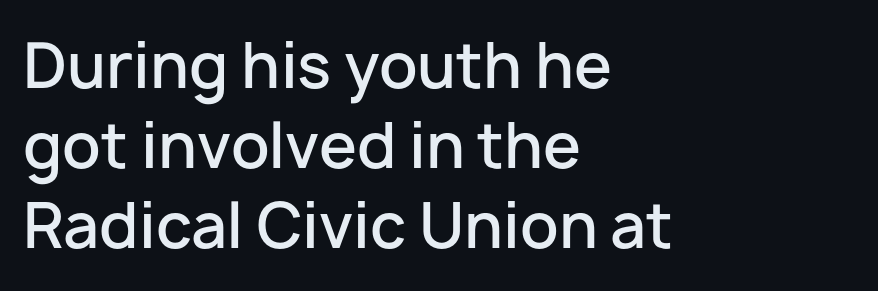
The rendering uses natural spacing where letterforms have individual widths. Every stem runs plumb, perpendicular to the baseline. This is sans-serif lettering, the kind often seen on screens and signage. Does extra space separate the letters? No, they use regular spacing. Where is the straight margin? On the left. A typesetter would call this leading conventional body-copy spacing.
